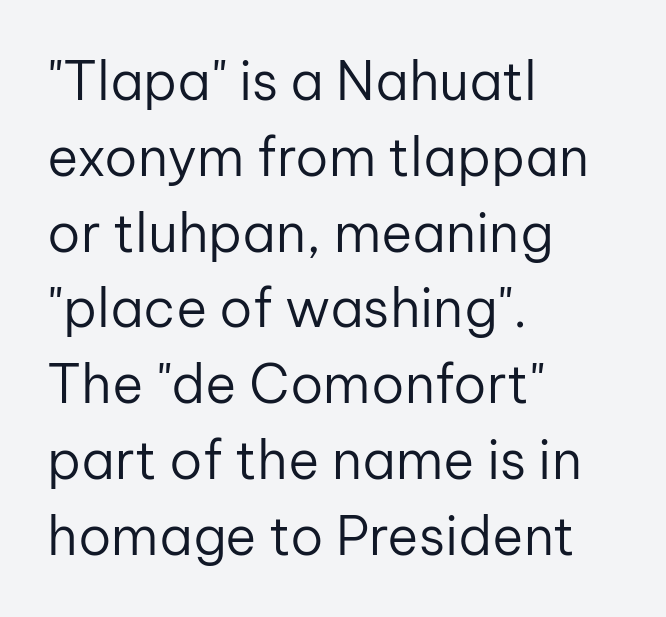
Q: Is the text bold? A: No.
Q: Is the text italic (slanted)? A: No, it is upright.
Q: Is the typeface a serif or a sans-serif typeface? A: Sans-serif.
Q: Is the text underlined? A: No.
Q: How is the paragraph aligned? A: Left-aligned.
Q: Is the spacing between letters normal or unusually wide? A: Normal.
Q: Is the spacing between lines tight, normal or loose? A: Normal.
Q: Width (condensed, normal, or wide)? A: Normal.
Q: Stroke contrast? A: Low.
Q: x-height? A: Medium.
Q: Monospaced? A: No.
